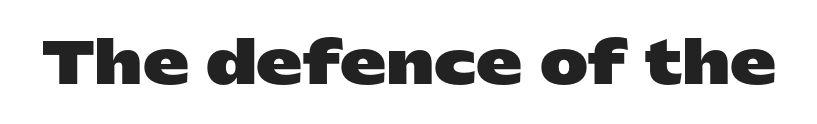
The image shows 58 px heavy, wide sans-serif type, upright; set normal letter spacing, not underlined; low stroke contrast and a medium x-height.
